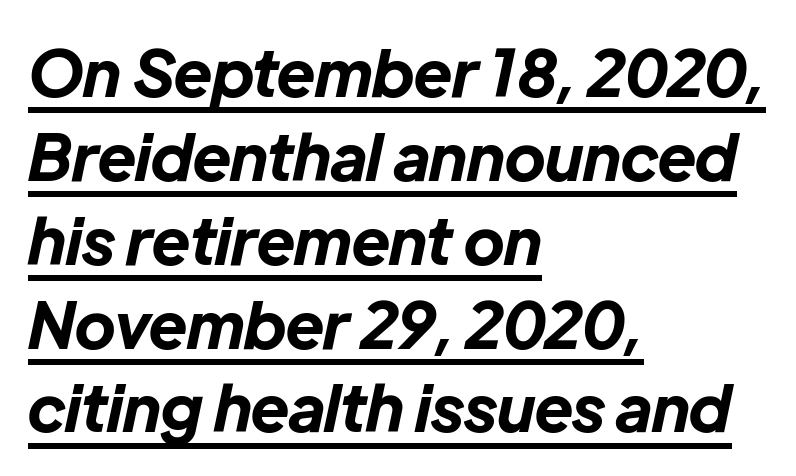
Is the type slanted? Yes — the strokes lean at a clear angle. The letters are bold, with thick, heavy strokes. Does a line run under the words? Yes, clearly. A typesetter would call this zero additional tracking. All the whitespace from short lines collects on the right.
